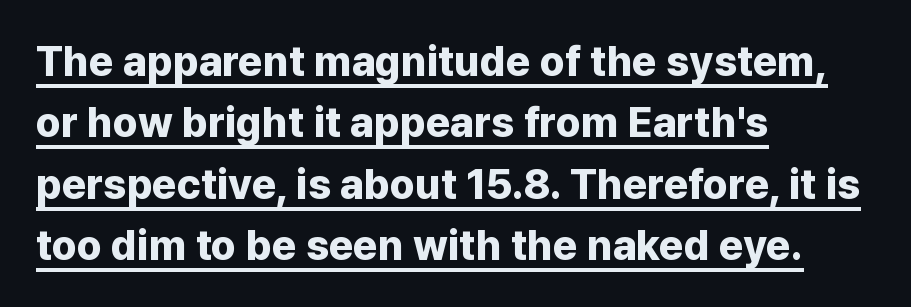
The image shows 42 px bold sans-serif type, upright; set left-aligned, normal line spacing (1.46x), normal letter spacing, underlined; low stroke contrast and a medium x-height.
